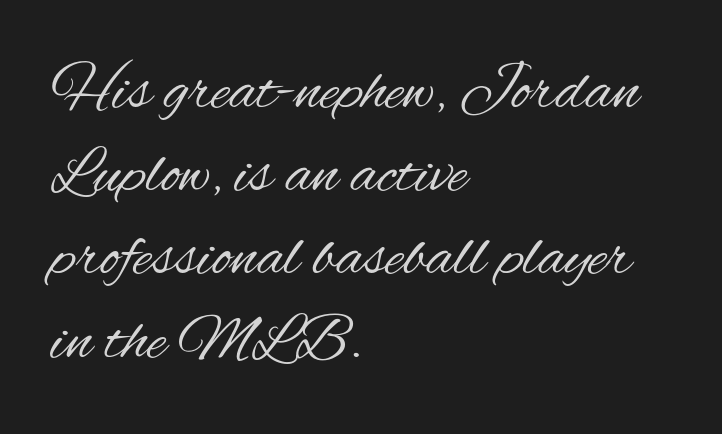
Q: Is the text bold? A: No.
Q: Is the text italic (slanted)? A: Yes.
Q: Is the typeface a serif or a sans-serif typeface? A: Sans-serif.
Q: Is the text underlined? A: No.
Q: How is the paragraph aligned? A: Left-aligned.
Q: Is the spacing between letters normal or unusually wide? A: Normal.
Q: Is the spacing between lines tight, normal or loose? A: Normal.
Q: Width (condensed, normal, or wide)? A: Condensed.
Q: Stroke contrast? A: Medium.
Q: x-height? A: Small.
Q: Monospaced? A: No.
